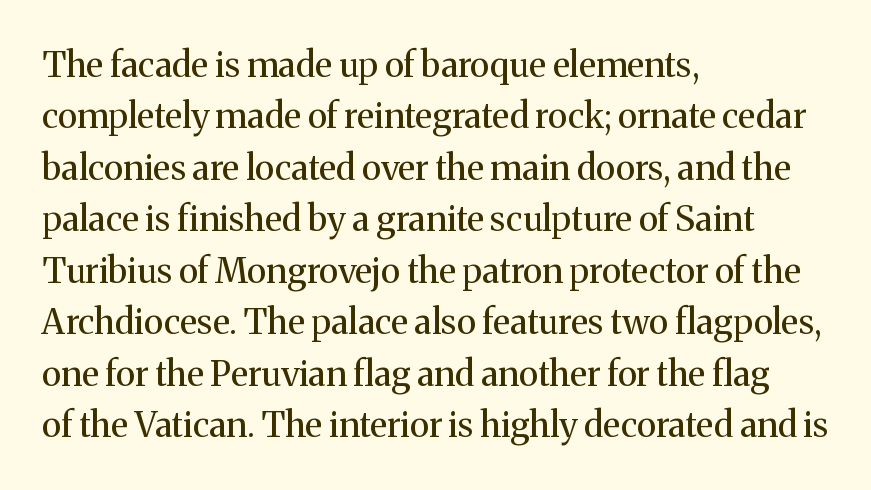
Q: Is the text bold? A: No.
Q: Is the text italic (slanted)? A: No, it is upright.
Q: Is the typeface a serif or a sans-serif typeface? A: Serif.
Q: Is the text underlined? A: No.
Q: How is the paragraph aligned? A: Left-aligned.
Q: Is the spacing between letters normal or unusually wide? A: Normal.
Q: Is the spacing between lines tight, normal or loose? A: Normal.
Q: Width (condensed, normal, or wide)? A: Normal.
Q: Stroke contrast? A: Medium.
Q: x-height? A: Medium.
Q: Monospaced? A: No.
